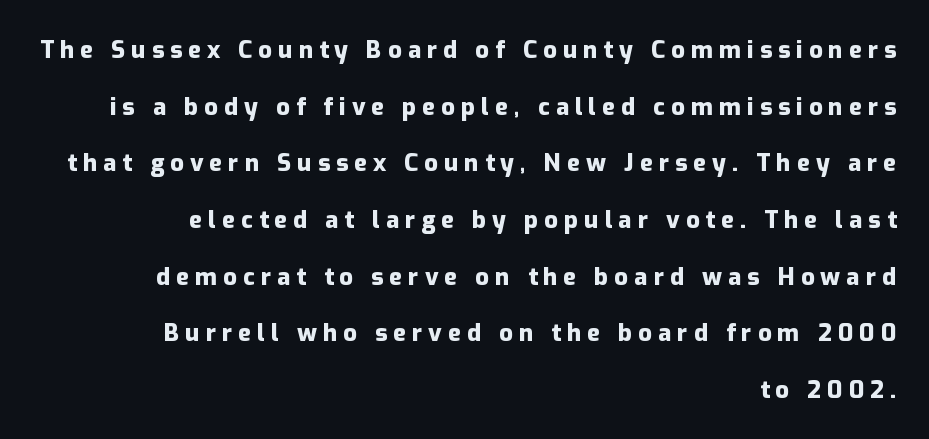
The image shows 24 px bold type, upright; set right-aligned, loose line spacing (2.36x), unusually wide letter spacing (+0.25 em), not underlined.
